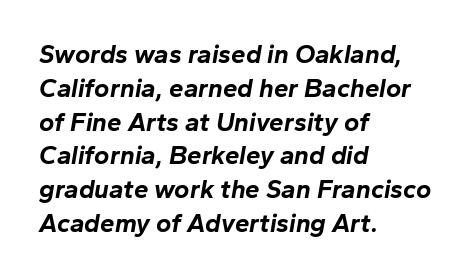
{"italic": "yes", "lean": "right", "slant_degrees": 10, "bold": "yes", "underline": "no", "align": "left", "line_spacing": "normal", "line_spacing_ratio": 1.3, "letter_spacing": "normal", "letter_spacing_em": 0.0, "glyph_px": 26}
